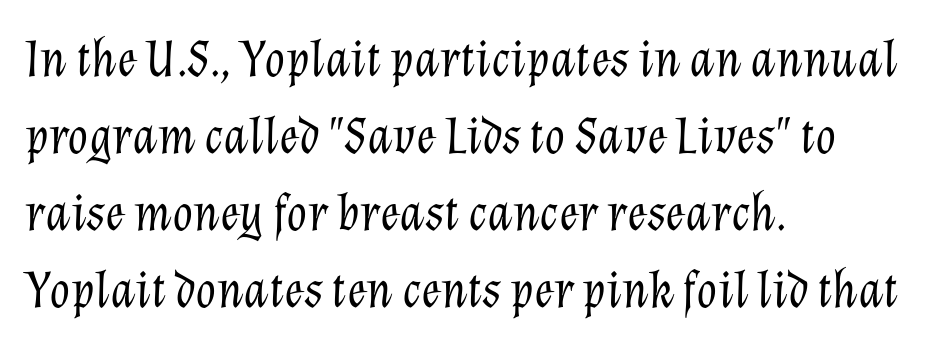
The image shows 53 px light type, italic (leaning right); set left-aligned, normal line spacing (1.45x), normal letter spacing, not underlined; low stroke contrast and a medium x-height.
